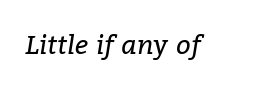
Q: Is the text bold? A: No.
Q: Is the text italic (slanted)? A: Yes, it leans right by about 9 degrees.
Q: Is the text underlined? A: No.
Q: Is the spacing between letters normal or unusually wide? A: Normal.
